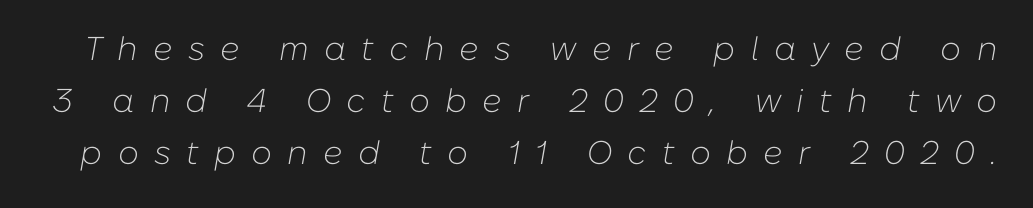
Q: Is the text bold? A: No.
Q: Is the text italic (slanted)? A: Yes, it leans right by about 10 degrees.
Q: Is the text underlined? A: No.
Q: Is the spacing between letters normal or unusually wide? A: Unusually wide.
Q: Is the spacing between lines tight, normal or loose? A: Normal.
Q: Width (condensed, normal, or wide)? A: Normal.
Q: Stroke contrast? A: Low.
Q: x-height? A: Medium.
Q: Monospaced? A: No.
